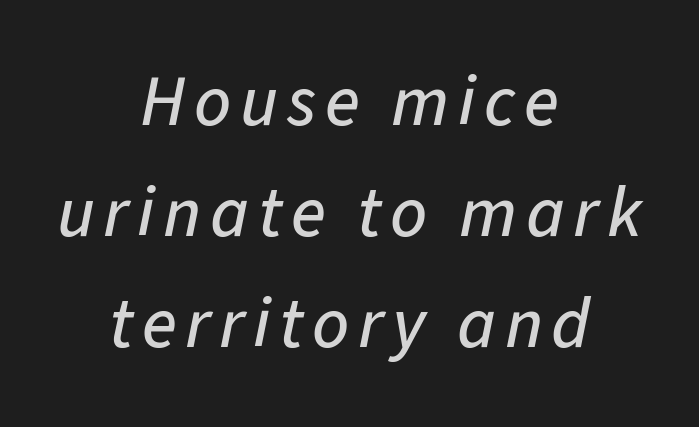
The image shows 72 px text type, italic (leaning right); set centered, normal line spacing (1.54x), not underlined; low stroke contrast and a medium x-height.
